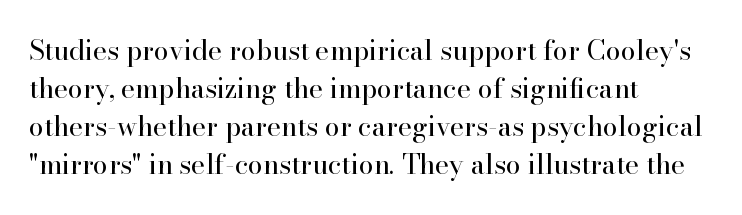
The image shows 27 px text type, upright; set left-aligned, normal line spacing (1.41x), normal letter spacing, not underlined.
